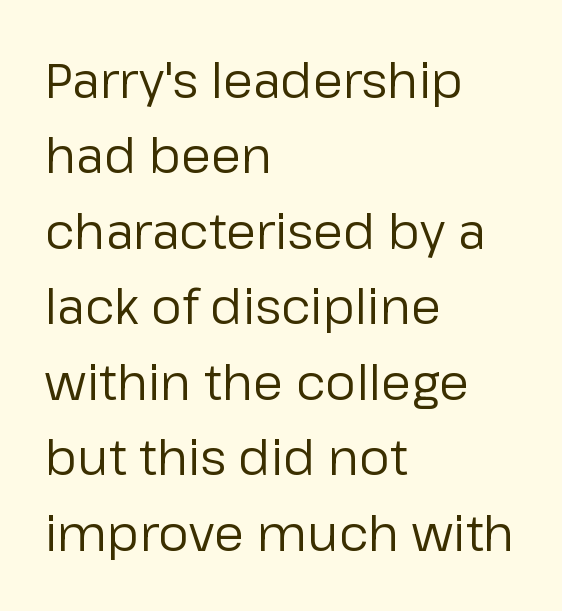
Q: Is the text bold? A: No.
Q: Is the text italic (slanted)? A: No, it is upright.
Q: Is the typeface a serif or a sans-serif typeface? A: Sans-serif.
Q: Is the text underlined? A: No.
Q: How is the paragraph aligned? A: Left-aligned.
Q: Is the spacing between letters normal or unusually wide? A: Normal.
Q: Is the spacing between lines tight, normal or loose? A: Normal.
Q: Width (condensed, normal, or wide)? A: Normal.
Q: Stroke contrast? A: Low.
Q: x-height? A: Medium.
Q: Monospaced? A: No.
